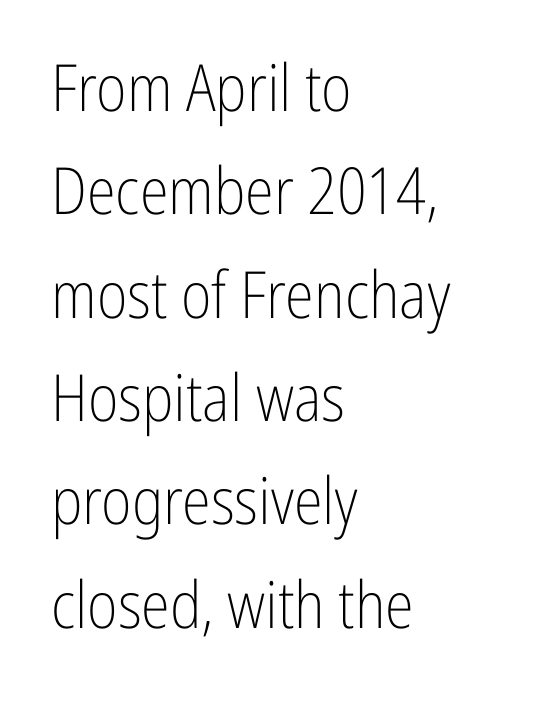
Each new line begins a customary step beneath the previous one. The paragraph shown leans on its left margin. The letterforms sit at book weight or below. Unmarked baselines from the first word to the last. You could call the tracking neutral — neither tight nor loose.
